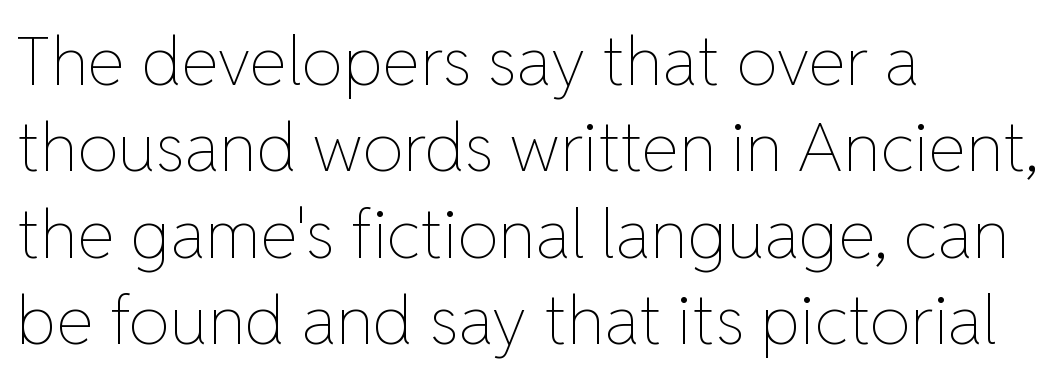
Q: Is the text bold? A: No.
Q: Is the text italic (slanted)? A: No, it is upright.
Q: Is the text underlined? A: No.
Q: How is the paragraph aligned? A: Left-aligned.
Q: Is the spacing between letters normal or unusually wide? A: Normal.
Q: Is the spacing between lines tight, normal or loose? A: Normal.
Q: Width (condensed, normal, or wide)? A: Normal.
Q: Stroke contrast? A: Low.
Q: x-height? A: Medium.
Q: Monospaced? A: No.
